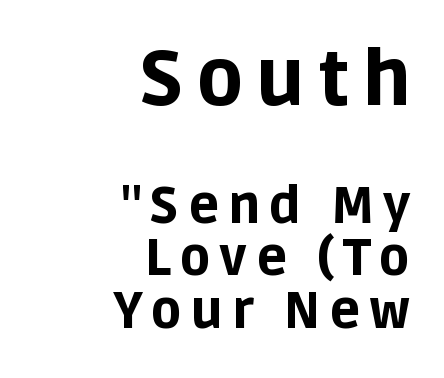
The image shows 77 px bold sans-serif type, upright; set right-aligned, tight line spacing (1.03x), not underlined; the first (top) block is 1.51x larger; low stroke contrast and a large x-height.
